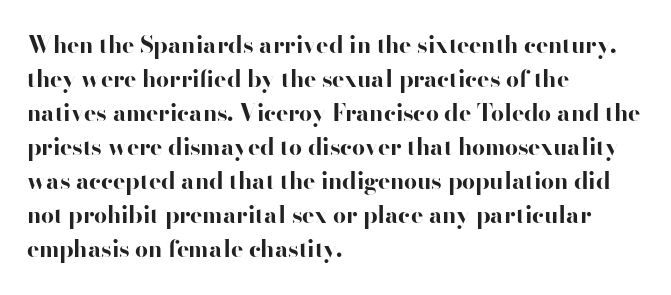
Q: Is the text bold? A: Yes.
Q: Is the text italic (slanted)? A: No, it is upright.
Q: Is the text underlined? A: No.
Q: How is the paragraph aligned? A: Left-aligned.
Q: Is the spacing between letters normal or unusually wide? A: Normal.
Q: Is the spacing between lines tight, normal or loose? A: Normal.
